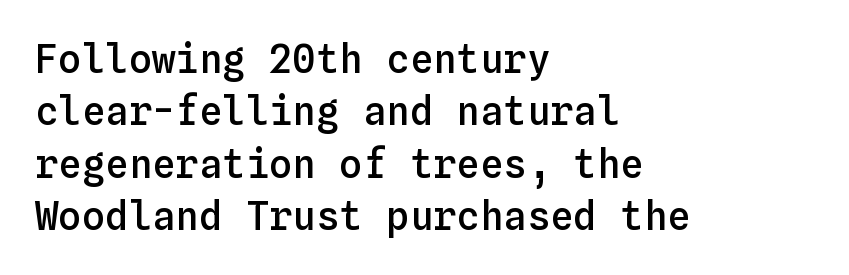
The image shows 39 px semibold type, upright, monospaced; set left-aligned, normal line spacing (1.34x), normal letter spacing, not underlined; low stroke contrast and a medium x-height.
